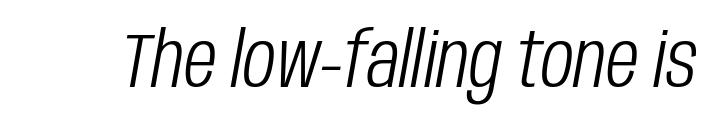
{"italic": "yes", "lean": "right", "slant_degrees": 10, "bold": "no", "weight": "light", "width": "condensed", "stroke_contrast": "low", "x_height": "large", "monospaced": "no", "underline": "no", "letter_spacing": "normal", "letter_spacing_em": 0.0, "glyph_px": 76}
